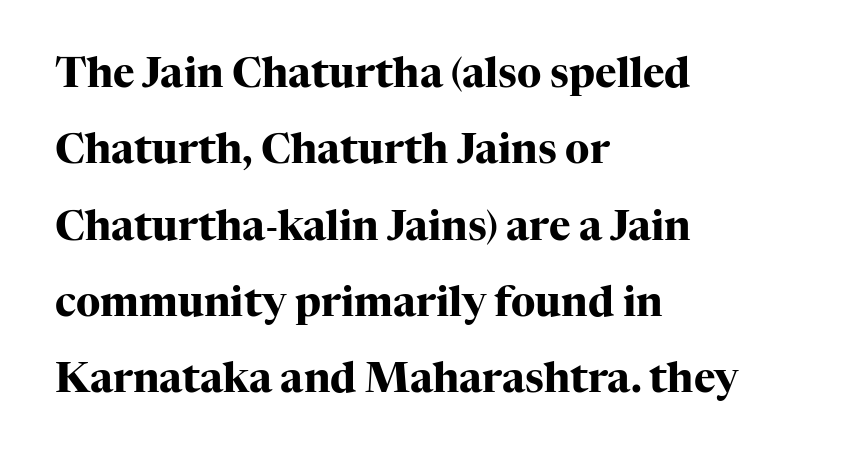
The typesetter chose a ragged-right arrangement here. Glance below the letters and you will spot only blank space. Compared with an ordinary text face, these strokes are far heavier — a full bold. In terms of letterspacing, this is plain default setting. Each letter's strokes conclude with small projecting serifs.
